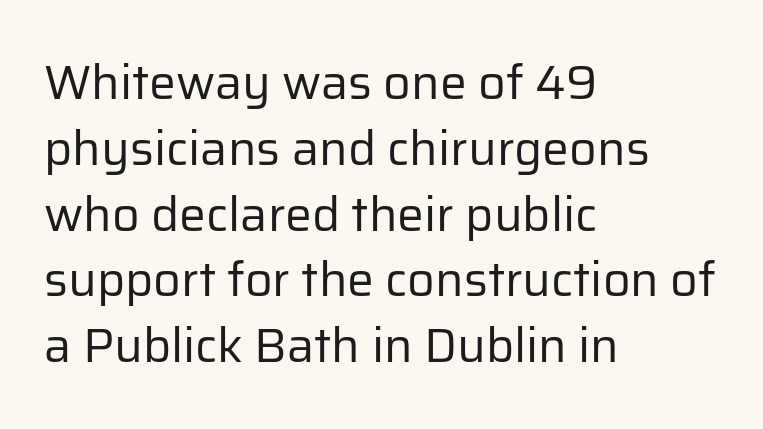
The image shows 48 px regular-weight sans-serif type, upright; set left-aligned, normal line spacing (1.37x), normal letter spacing, not underlined; low stroke contrast and a medium x-height.
